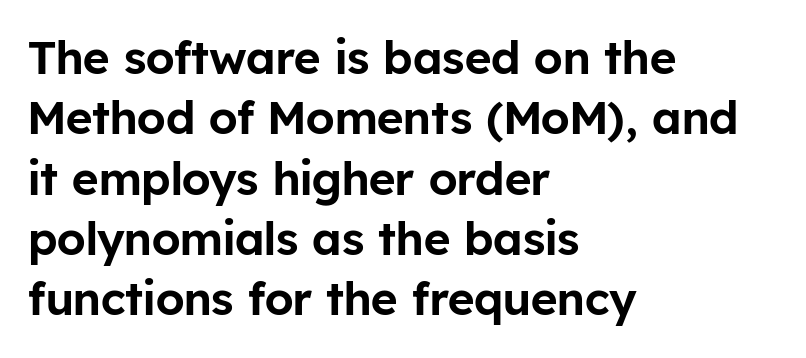
{"serif": "no", "italic": "no", "width": "normal", "stroke_contrast": "low", "x_height": "medium", "monospaced": "no", "underline": "no", "align": "left", "line_spacing": "normal", "line_spacing_ratio": 1.31, "letter_spacing": "normal", "letter_spacing_em": 0.0, "glyph_px": 46}
